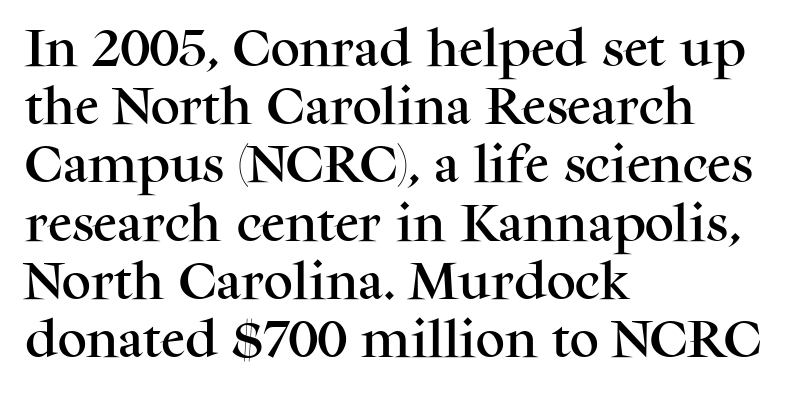
The image shows 41 px serif type, upright; set left-aligned, normal line spacing (1.42x), normal letter spacing, not underlined; medium stroke contrast and a medium x-height.
